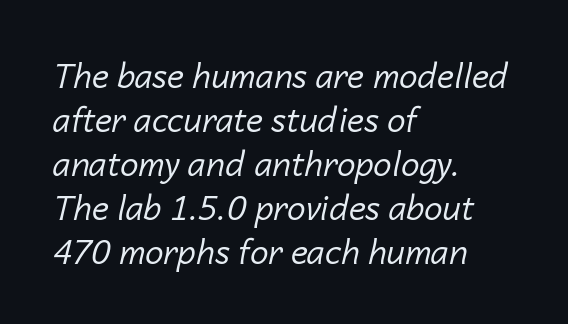
{"italic": "yes", "lean": "right", "slant_degrees": 14, "bold": "no", "weight": "regular", "width": "normal", "stroke_contrast": "low", "x_height": "medium", "monospaced": "no", "underline": "no", "align": "left", "line_spacing": "normal", "line_spacing_ratio": 1.33, "letter_spacing": "normal", "letter_spacing_em": 0.0, "glyph_px": 33}
